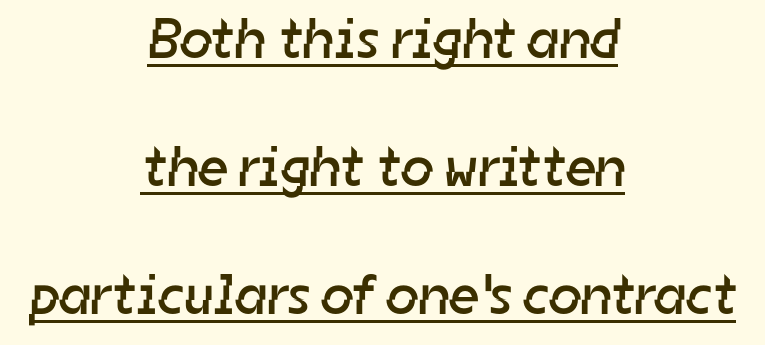
{"serif": "no", "bold": "no", "weight": "regular", "width": "normal", "stroke_contrast": "low", "x_height": "medium", "monospaced": "no", "underline": "yes", "align": "center", "line_spacing": "loose", "line_spacing_ratio": 2.25, "letter_spacing": "normal", "letter_spacing_em": 0.0, "glyph_px": 57}
